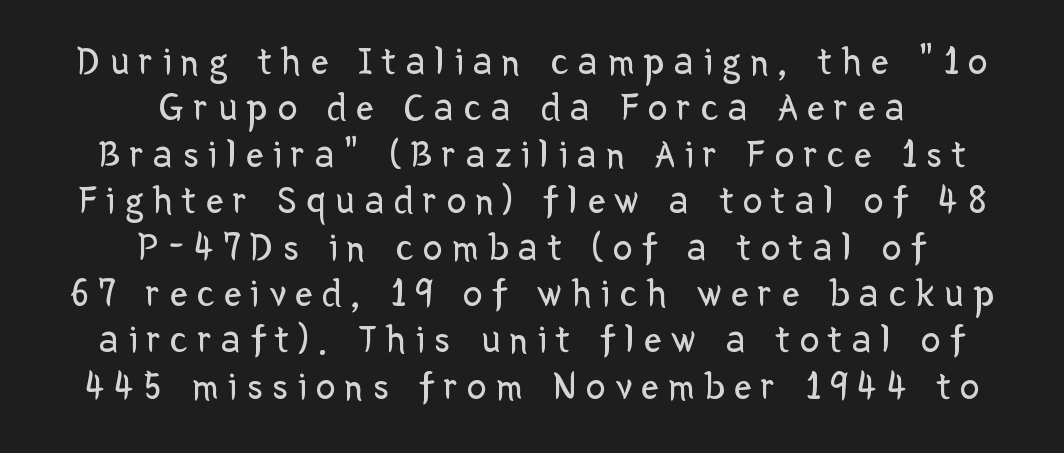
The image shows 39 px regular-weight sans-serif type, upright; set centered, line spacing 1.19x, unusually wide letter spacing (+0.25 em), not underlined; low stroke contrast and a medium x-height.
